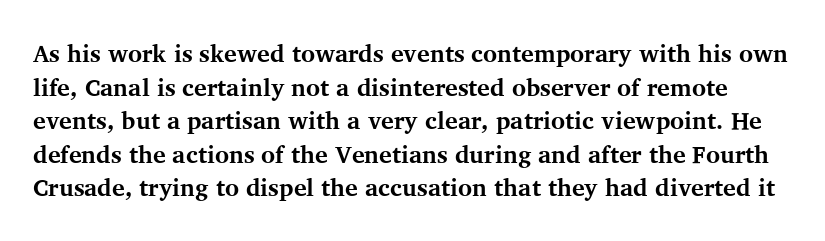
{"italic": "no", "bold": "yes", "underline": "no", "line_spacing": "normal", "line_spacing_ratio": 1.4, "letter_spacing": "normal", "letter_spacing_em": 0.0, "glyph_px": 24}
